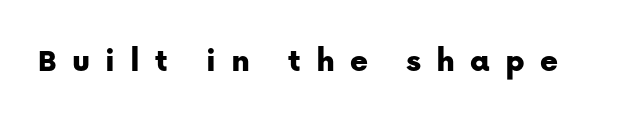
{"serif": "no", "italic": "no", "width": "normal", "stroke_contrast": "low", "x_height": "medium", "monospaced": "no", "underline": "no", "letter_spacing": "wide", "letter_spacing_em": 0.44, "glyph_px": 34}
